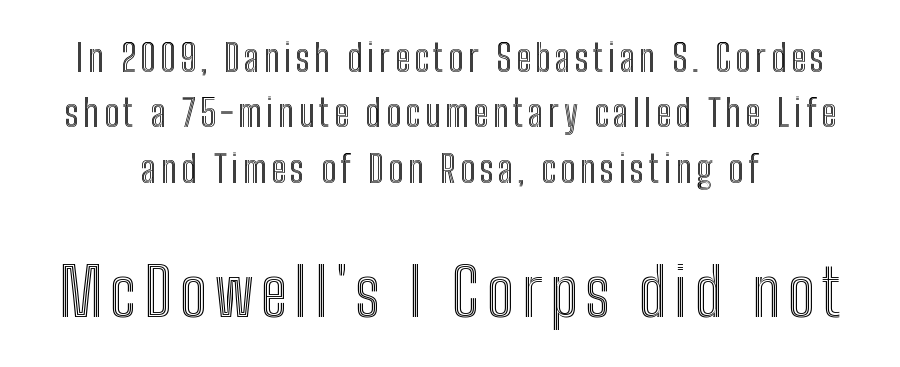
The image shows 65 px condensed type, upright; set normal line spacing (1.5x), not underlined; the second (bottom) block is 1.76x larger; a medium x-height.
